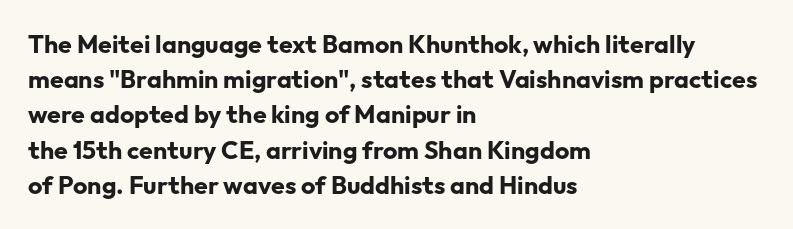
The image shows 25 px bold type, upright; set left-aligned, normal line spacing (1.41x), normal letter spacing, not underlined.
